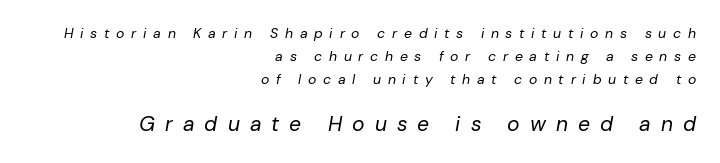
{"italic": "yes", "lean": "right", "slant_degrees": 10, "bold": "no", "underline": "no", "align": "right", "line_spacing": "normal", "line_spacing_ratio": 1.65, "letter_spacing": "wide", "letter_spacing_em": 0.48, "larger_block": "second", "size_ratio": 1.5, "glyph_px": 21}
